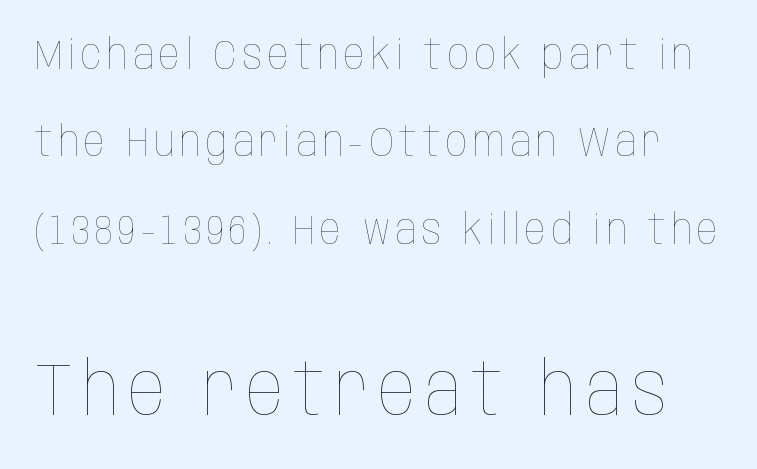
Q: Is the text bold? A: No.
Q: Is the text italic (slanted)? A: No, it is upright.
Q: Is the text underlined? A: No.
Q: Is the spacing between lines tight, normal or loose? A: Loose.
Q: Which block of text is set in a larger size, the first (top) or the second (bottom)? A: The second (bottom) one.
Q: Width (condensed, normal, or wide)? A: Condensed.
Q: Stroke contrast? A: Low.
Q: x-height? A: Large.
Q: Monospaced? A: No.
